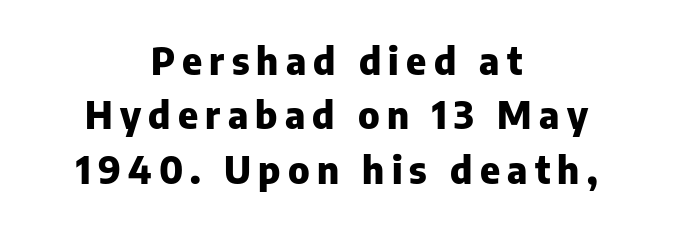
Q: Is the text bold? A: Yes.
Q: Is the text italic (slanted)? A: No, it is upright.
Q: Is the typeface a serif or a sans-serif typeface? A: Sans-serif.
Q: Is the text underlined? A: No.
Q: How is the paragraph aligned? A: Centered.
Q: Is the spacing between lines tight, normal or loose? A: Normal.
Q: Width (condensed, normal, or wide)? A: Normal.
Q: Stroke contrast? A: Low.
Q: x-height? A: Medium.
Q: Monospaced? A: No.
